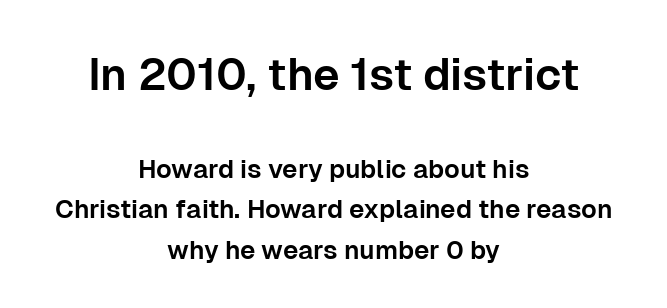
Q: Is the text italic (slanted)? A: No, it is upright.
Q: Is the typeface a serif or a sans-serif typeface? A: Sans-serif.
Q: Is the text underlined? A: No.
Q: How is the paragraph aligned? A: Centered.
Q: Is the spacing between letters normal or unusually wide? A: Normal.
Q: Is the spacing between lines tight, normal or loose? A: Normal.
Q: Which block of text is set in a larger size, the first (top) or the second (bottom)? A: The first (top) one.
Q: Width (condensed, normal, or wide)? A: Normal.
Q: Stroke contrast? A: Low.
Q: x-height? A: Medium.
Q: Monospaced? A: No.
